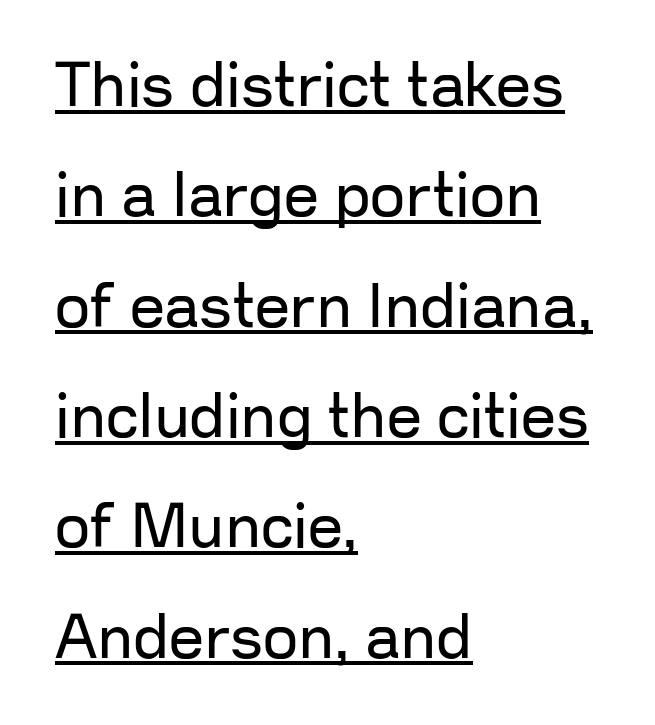
The image shows 62 px regular-weight sans-serif type, upright; set left-aligned, line spacing 1.78x, normal letter spacing, underlined; low stroke contrast and a medium x-height.
